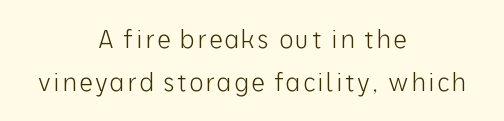
Italic: no, the glyphs are upright roman. Compared with a typical body face, this is equally light or lighter still. Notice how the passage keeps no hard edge, just a central spine. Quick note: underline off.
